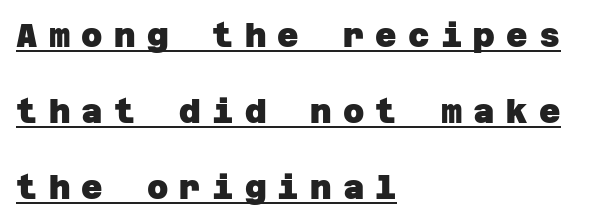
Reading down the column, the eye jumps a long way to each next line. This sample uses expanded letter spacing, leaving extra air between glyphs. Heft: maximum for text — a bold. The sample's only ornament is a line tracing under the words. Horizontal alignment here is leftward, the default for most running prose. Serif or sans? Sans — the stroke terminals are bare.
